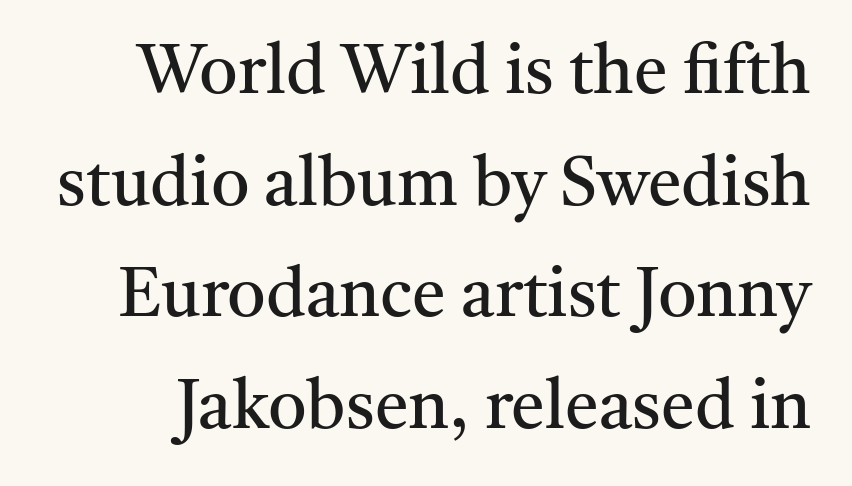
{"serif": "yes", "italic": "no", "bold": "no", "weight": "regular", "width": "normal", "stroke_contrast": "medium", "x_height": "medium", "monospaced": "no", "underline": "no", "line_spacing": "normal", "line_spacing_ratio": 1.64, "letter_spacing": "normal", "letter_spacing_em": 0.0, "glyph_px": 68}
